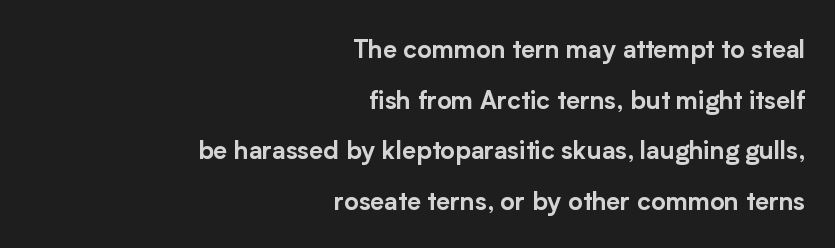
The image shows 25 px text type, upright; set right-aligned, loose line spacing (2.03x), normal letter spacing, not underlined.
